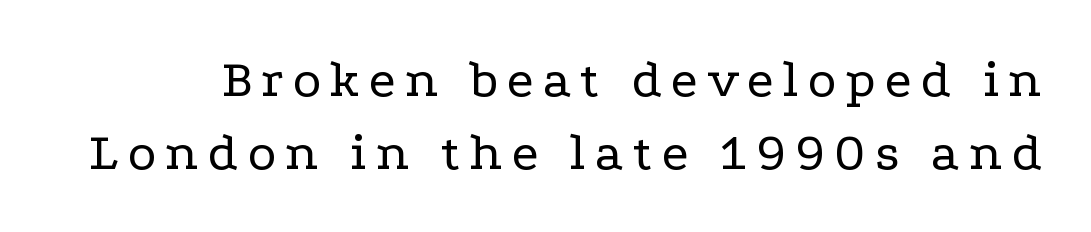
Type without underlining. This sample has the flowing, uneven cadence of proportional lettering. The text was rendered using a seriffed face with decorative stroke endings. A light-to-regular cut is what we see here.
